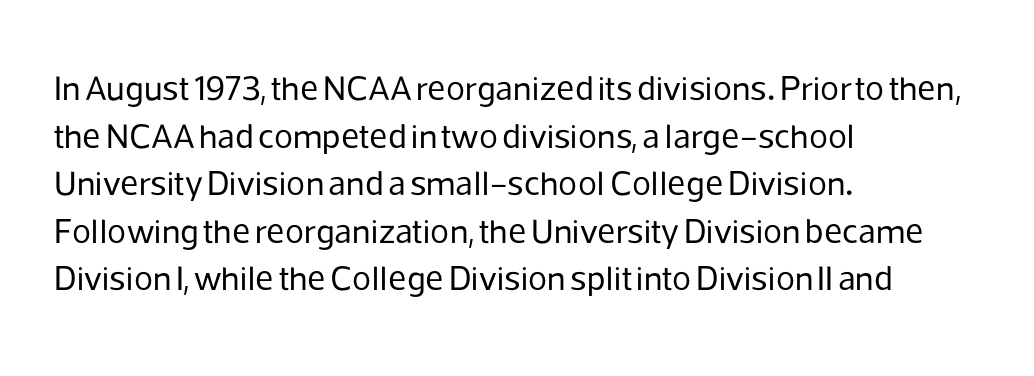
The image shows 35 px regular-weight sans-serif type, upright; set left-aligned, normal line spacing (1.36x), normal letter spacing, not underlined; low stroke contrast and a medium x-height.
